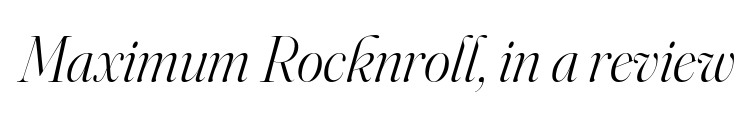
Classification — serif. Emphasis-style slanted type is in use. Varying glyph widths throughout — classic text-font behaviour. A bare baseline throughout the passage. The font sits on the lighter half of the weight spectrum, regular included. Students, note that the glyphs here touch the page at normal intervals.
